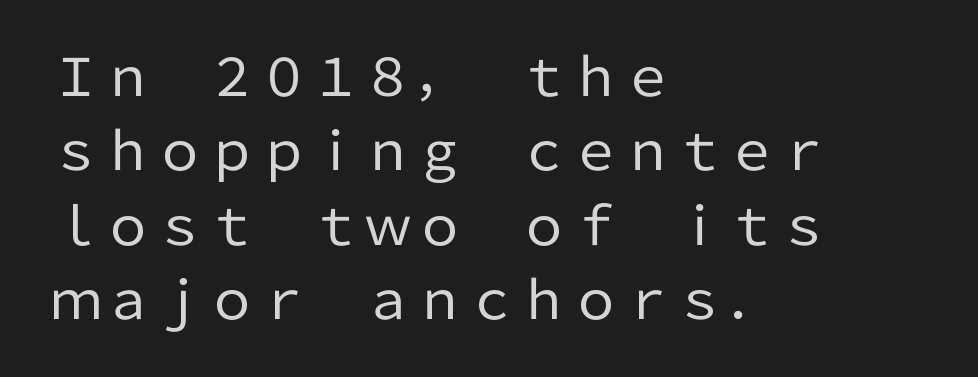
Q: Is the text bold? A: No.
Q: Is the text italic (slanted)? A: No, it is upright.
Q: Is the typeface a serif or a sans-serif typeface? A: Sans-serif.
Q: Is the text underlined? A: No.
Q: How is the paragraph aligned? A: Left-aligned.
Q: Is the spacing between letters normal or unusually wide? A: Normal.
Q: Is the spacing between lines tight, normal or loose? A: Normal.
Q: Width (condensed, normal, or wide)? A: Normal.
Q: Stroke contrast? A: Low.
Q: x-height? A: Medium.
Q: Monospaced? A: No.
